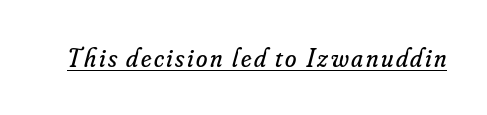
Q: Is the text bold? A: No.
Q: Is the text italic (slanted)? A: Yes, it leans right by about 16 degrees.
Q: Is the text underlined? A: Yes.
